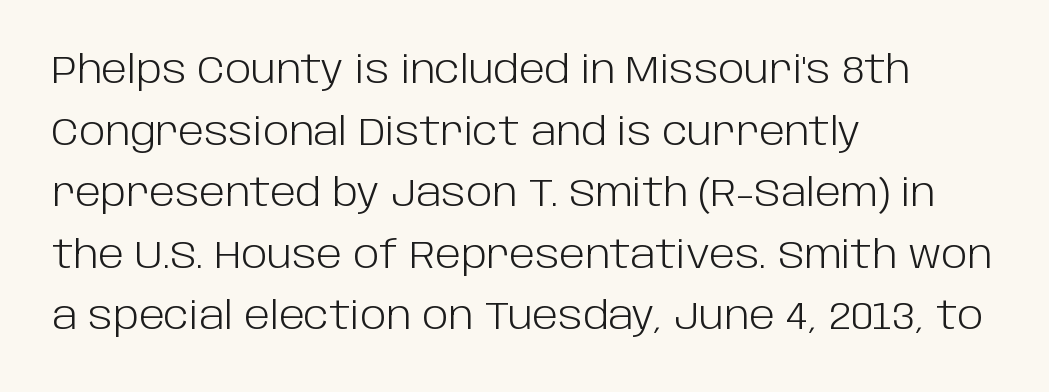
Q: Is the text bold? A: No.
Q: Is the text italic (slanted)? A: No, it is upright.
Q: Is the typeface a serif or a sans-serif typeface? A: Sans-serif.
Q: Is the text underlined? A: No.
Q: How is the paragraph aligned? A: Left-aligned.
Q: Is the spacing between letters normal or unusually wide? A: Normal.
Q: Is the spacing between lines tight, normal or loose? A: Normal.
Q: Width (condensed, normal, or wide)? A: Normal.
Q: Stroke contrast? A: Low.
Q: x-height? A: Large.
Q: Monospaced? A: No.
